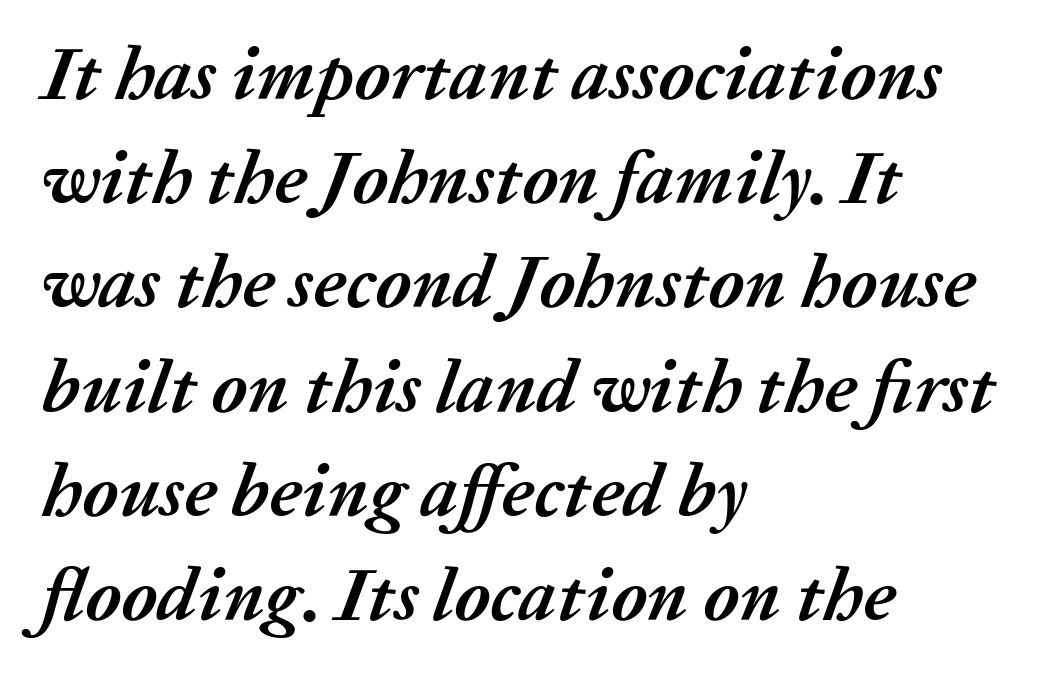
Q: Is the text bold? A: Yes.
Q: Is the text italic (slanted)? A: Yes, it leans right by about 20 degrees.
Q: Is the text underlined? A: No.
Q: How is the paragraph aligned? A: Left-aligned.
Q: Is the spacing between letters normal or unusually wide? A: Normal.
Q: Is the spacing between lines tight, normal or loose? A: Normal.
Q: Width (condensed, normal, or wide)? A: Normal.
Q: Stroke contrast? A: Medium.
Q: x-height? A: Medium.
Q: Monospaced? A: No.
